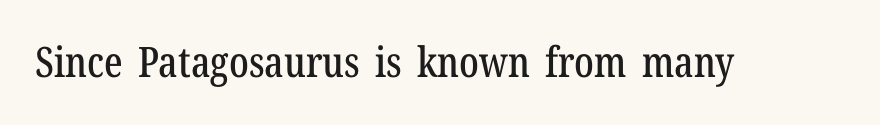
{"serif": "yes", "italic": "no", "width": "condensed", "stroke_contrast": "low", "x_height": "medium", "monospaced": "no", "underline": "no", "letter_spacing": "normal", "letter_spacing_em": 0.0, "glyph_px": 42}
